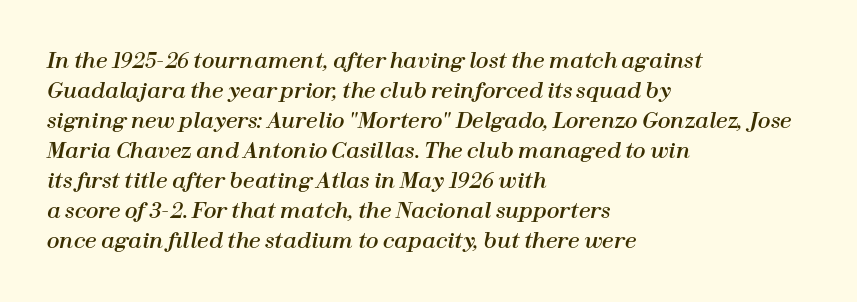
{"italic": "yes", "lean": "right", "slant_degrees": 12, "underline": "no", "align": "left", "line_spacing": "normal", "line_spacing_ratio": 1.43, "letter_spacing": "normal", "letter_spacing_em": 0.0, "glyph_px": 21}
